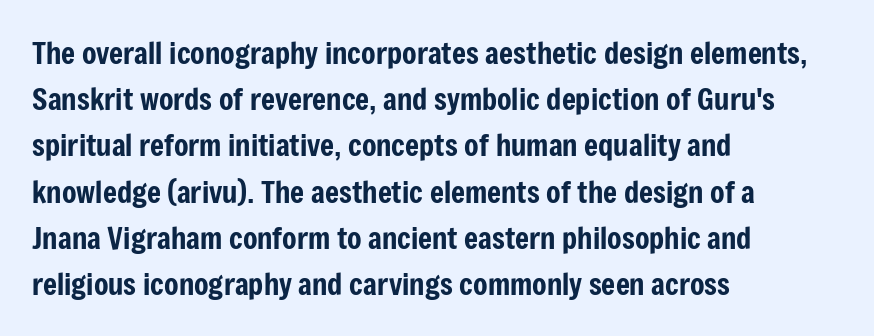
Looks like regular typesetting: each glyph gets only the width it needs. In CSS terms this would be text-align: left. The lettering holds an erect, upright posture throughout. Compared with typical paragraphs, the rows here are spaced about the same. Nothing sits at the stroke ends, so this counts as sans-serif. Does extra space separate the letters? No, they use regular spacing.
